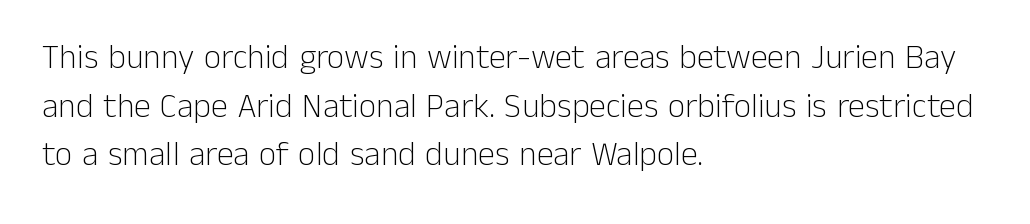
In CSS terms this would be text-align: left. Typographically, this falls in the sans-serif category. Characters remain perfectly vertical along every line. The face used here is proportionally spaced, like ordinary book or web type. What's the leading like? Ordinary, nothing unusual. Each stroke keeps to a modest, everyday thickness or less.
